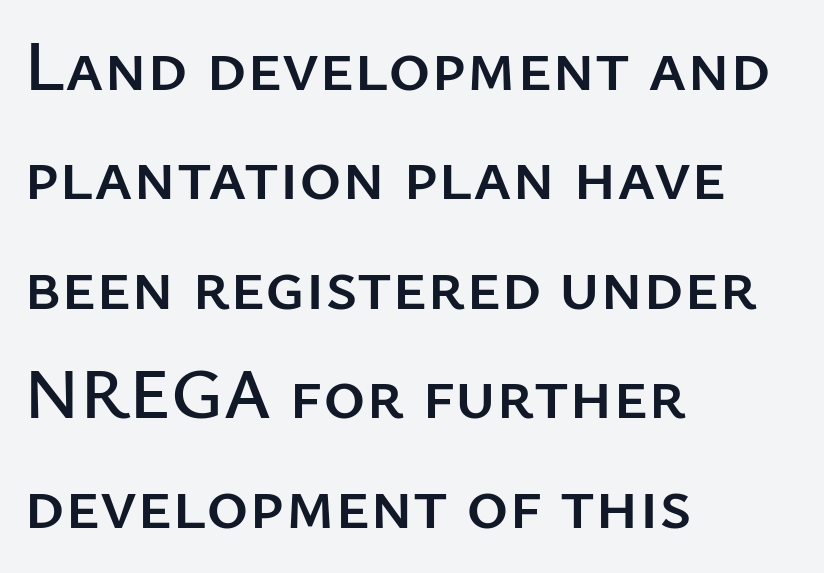
The image shows 72 px sans-serif type, upright; set left-aligned, normal line spacing (1.52x), normal letter spacing, not underlined; low stroke contrast and a medium x-height.
